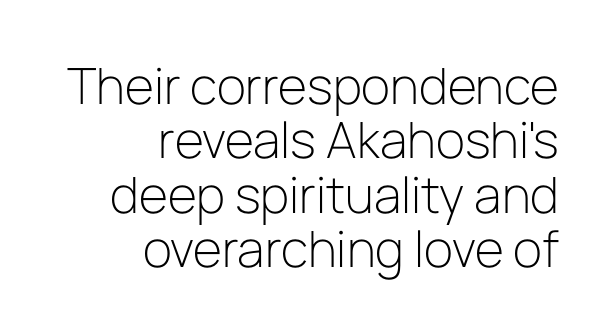
The image shows 50 px light sans-serif type, upright; set right-aligned, tight line spacing (1.09x), normal letter spacing, not underlined; low stroke contrast and a medium x-height.
